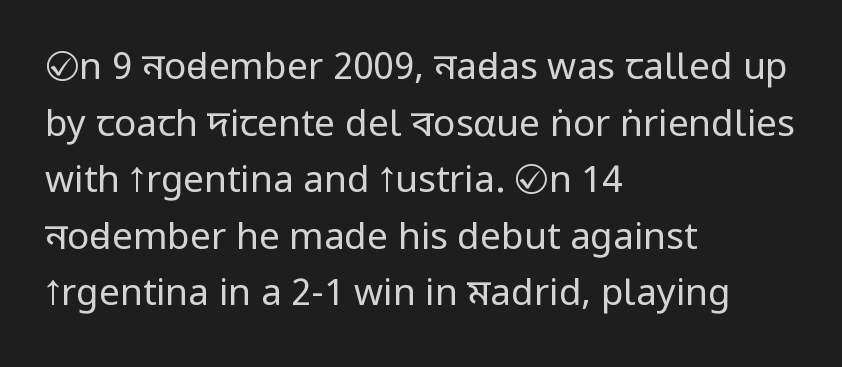
Q: Is the text bold? A: No.
Q: Is the text italic (slanted)? A: No, it is upright.
Q: Is the typeface a serif or a sans-serif typeface? A: Sans-serif.
Q: Is the text underlined? A: No.
Q: How is the paragraph aligned? A: Left-aligned.
Q: Is the spacing between letters normal or unusually wide? A: Normal.
Q: Is the spacing between lines tight, normal or loose? A: Normal.
Q: Width (condensed, normal, or wide)? A: Condensed.
Q: Stroke contrast? A: Low.
